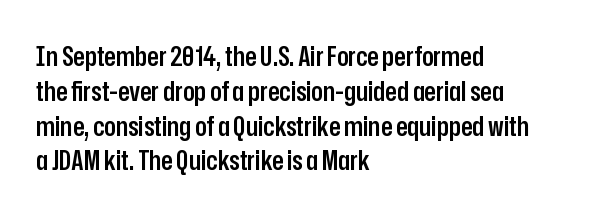
{"italic": "no", "bold": "semi", "underline": "no", "align": "left", "line_spacing": "normal", "line_spacing_ratio": 1.29, "letter_spacing": "normal", "letter_spacing_em": 0.0, "glyph_px": 27}
